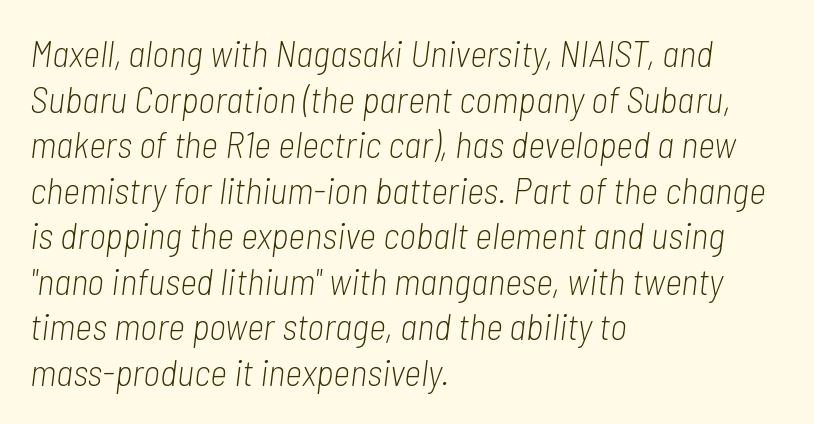
{"italic": "yes", "lean": "right", "slant_degrees": 7, "bold": "no", "weight": "light", "width": "condensed", "stroke_contrast": "low", "x_height": "medium", "monospaced": "no", "underline": "no", "align": "left", "line_spacing_ratio": 1.23, "letter_spacing": "normal", "letter_spacing_em": 0.0, "glyph_px": 37}
